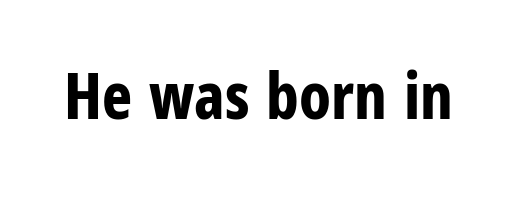
The lettering stays uniformly vertical, giving the passage a roman look. Serif or sans? Sans — the stroke terminals are bare. I'd describe the lettering as bold — thick and assertive. Caption: standard tracking, unaltered.
